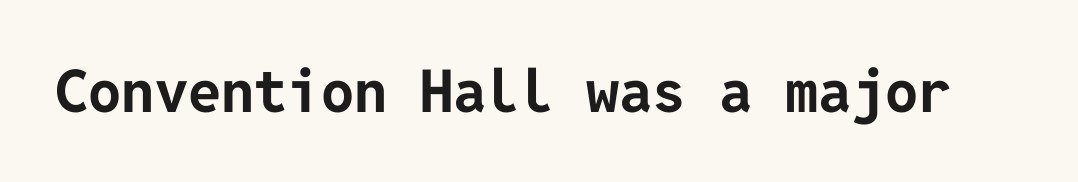
Q: Is the text bold? A: Yes.
Q: Is the text italic (slanted)? A: No, it is upright.
Q: Is the typeface a serif or a sans-serif typeface? A: Sans-serif.
Q: Is the text underlined? A: No.
Q: Is the spacing between letters normal or unusually wide? A: Normal.
Q: Width (condensed, normal, or wide)? A: Normal.
Q: Stroke contrast? A: Low.
Q: x-height? A: Medium.
